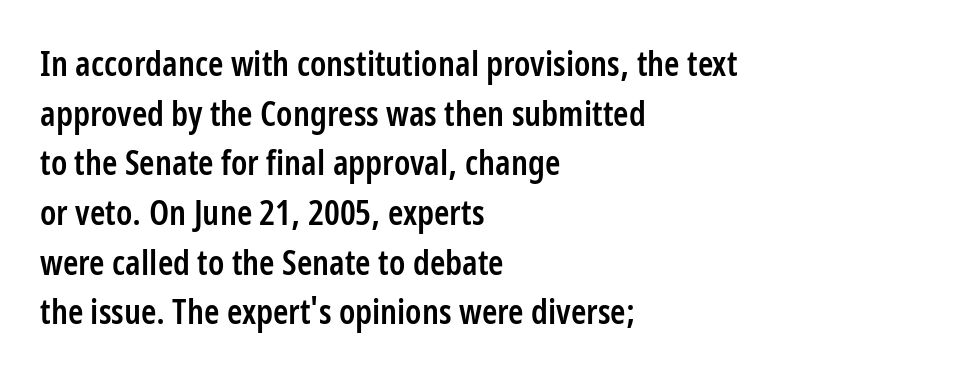
Slightly chunky letters — semibold, I'd say, not full bold. Nothing sits at the stroke ends, so this counts as sans-serif. Looks like regular typesetting: each glyph gets only the width it needs. Interline gaps are of average width in this sample.
